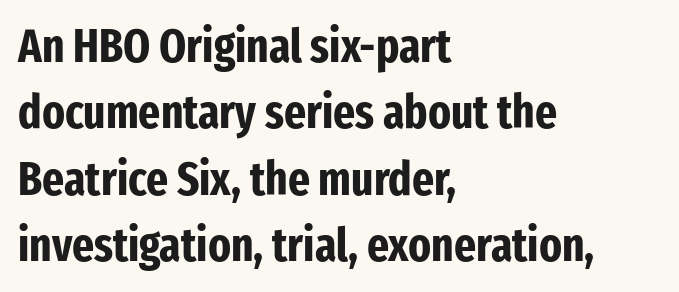
Q: Is the text bold? A: Yes.
Q: Is the text italic (slanted)? A: No, it is upright.
Q: Is the typeface a serif or a sans-serif typeface? A: Sans-serif.
Q: Is the text underlined? A: No.
Q: How is the paragraph aligned? A: Left-aligned.
Q: Is the spacing between letters normal or unusually wide? A: Normal.
Q: Is the spacing between lines tight, normal or loose? A: Normal.
Q: Width (condensed, normal, or wide)? A: Condensed.
Q: Stroke contrast? A: Low.
Q: x-height? A: Medium.
Q: Monospaced? A: No.
